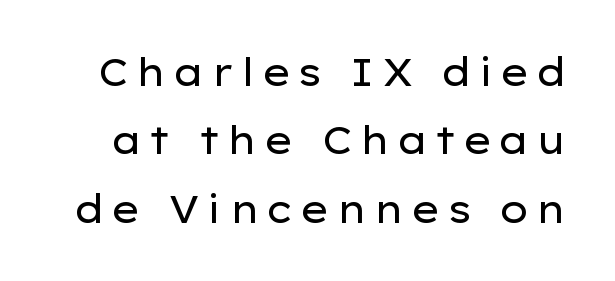
Weight: regular or lighter. The lettering stays uniformly vertical, giving the passage a roman look. The passage shown is typed in a proportional face where columns would drift. Check where the strokes stop: nothing finishes them off — pure sans. The space directly below the letters is spotless.
